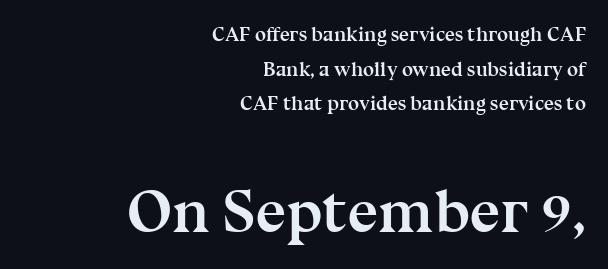
Q: Is the text bold? A: Yes.
Q: Is the text italic (slanted)? A: No, it is upright.
Q: Is the typeface a serif or a sans-serif typeface? A: Serif.
Q: Is the text underlined? A: No.
Q: How is the paragraph aligned? A: Right-aligned.
Q: Is the spacing between letters normal or unusually wide? A: Normal.
Q: Which block of text is set in a larger size, the first (top) or the second (bottom)? A: The second (bottom) one.
Q: Width (condensed, normal, or wide)? A: Normal.
Q: Stroke contrast? A: Medium.
Q: x-height? A: Medium.
Q: Monospaced? A: No.
